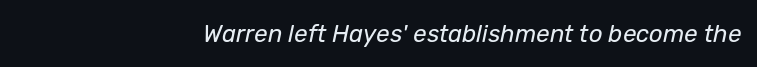
{"italic": "yes", "lean": "right", "slant_degrees": 12, "bold": "no", "underline": "no", "align": "right", "letter_spacing": "normal", "letter_spacing_em": 0.0, "glyph_px": 24}
